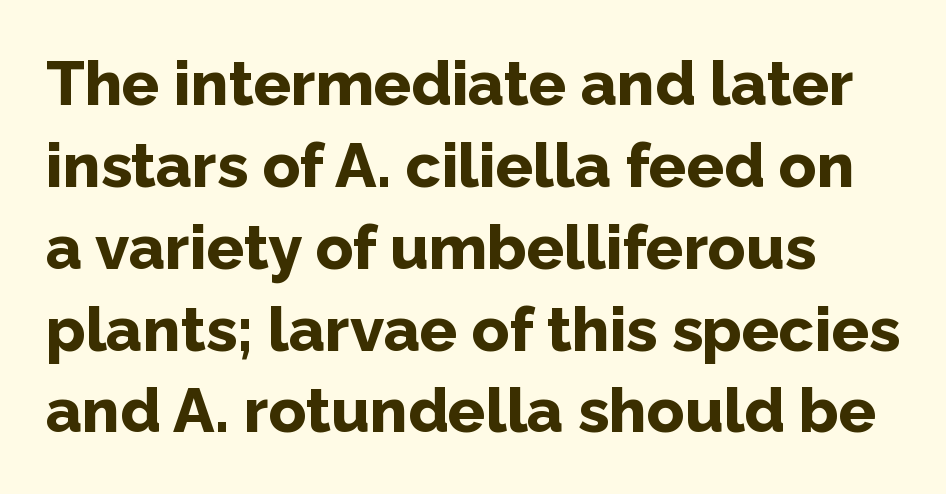
Tracking value appears to be zero — textbook default spacing. The face used here is proportionally spaced, like ordinary book or web type. Weight: bold. Successive baselines arrive at the customary interval. Rendered with straight, roman letterforms. Check the space under the baseline: it is left empty.
